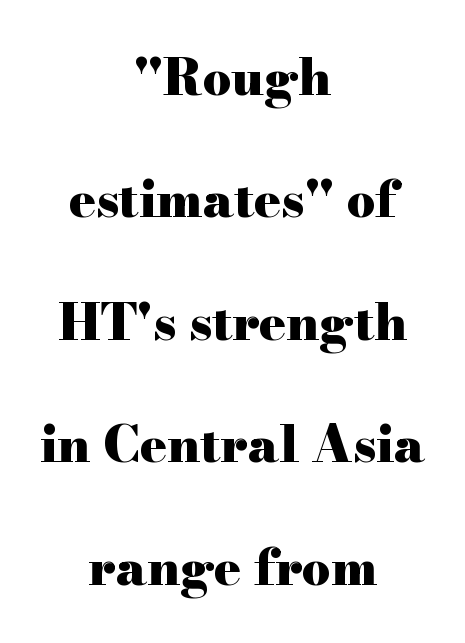
{"serif": "yes", "italic": "no", "bold": "yes", "weight": "heavy", "width": "wide", "stroke_contrast": "high", "x_height": "small", "monospaced": "no", "underline": "no", "align": "center", "line_spacing": "loose", "line_spacing_ratio": 2.45, "letter_spacing": "normal", "letter_spacing_em": 0.0, "glyph_px": 50}
